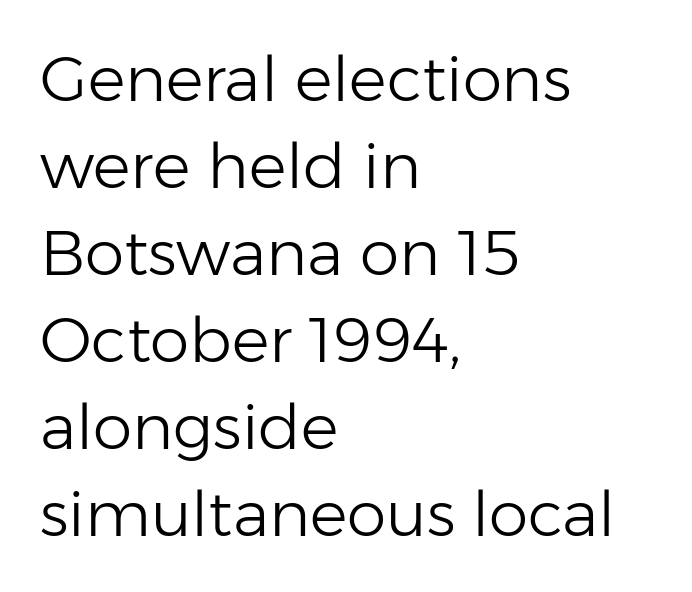
The zone under the glyphs is completely vacant. The gaps between neighbouring characters are ordinary and unremarkable. How would I describe the line gaps? Plain and ordinary. If you drew a line through each stem, it would be perfectly vertical. These lines are composed in type without serifs.
